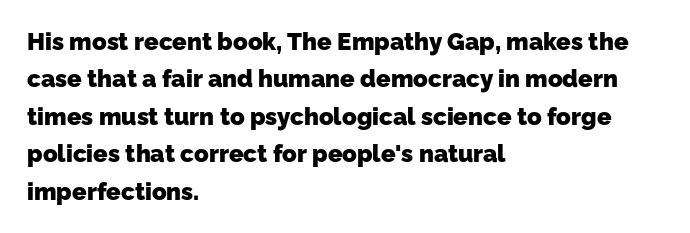
The image shows 24 px bold type; set left-aligned, normal line spacing (1.56x), normal letter spacing, not underlined.
